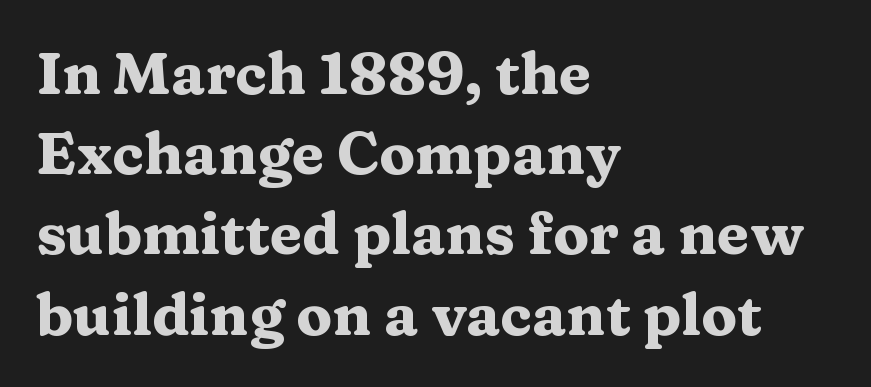
{"serif": "yes", "italic": "no", "bold": "yes", "weight": "heavy", "width": "wide", "stroke_contrast": "medium", "x_height": "medium", "monospaced": "no", "underline": "no", "align": "left", "line_spacing": "normal", "line_spacing_ratio": 1.36, "letter_spacing": "normal", "letter_spacing_em": 0.0, "glyph_px": 59}
